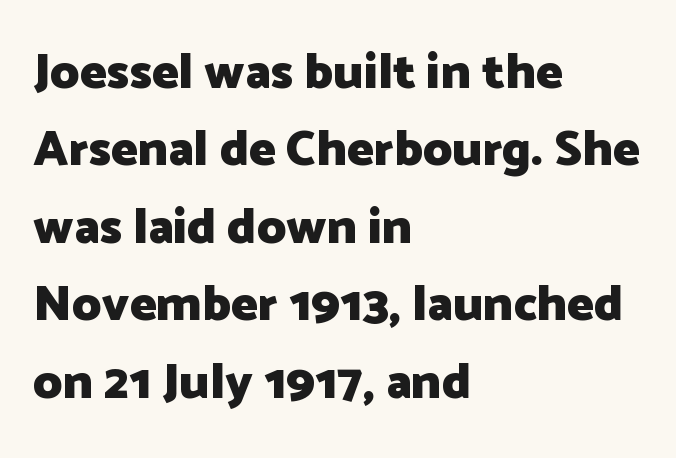
A typesetter would call this zero additional tracking. A typesetter would call this proportional, since set widths differ per character. How heavy is the stroke? Heavy — this is a bold. The strip under each line holds only bare page. Designer's note — italics off, roman on. The passage shown stacks its lines at a standard gap.
